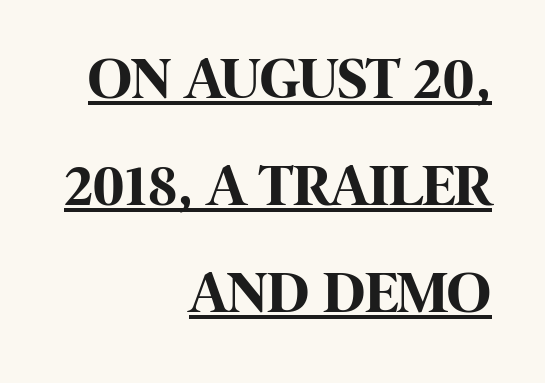
These lines keep a tight, regular rhythm from letter to letter. Think of a printed novel: that variable character pitch is what you see here. Glance below the letters and you will spot a drawn line. A typesetter would mark this as roman, not italic. Letterform terminals end flat and unadorned throughout the passage. The rag falls on the left side of this text block.
